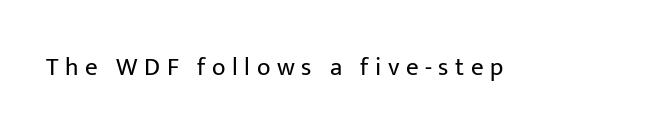
Q: Is the text bold? A: No.
Q: Is the text italic (slanted)? A: No, it is upright.
Q: Is the text underlined? A: No.
Q: Is the spacing between letters normal or unusually wide? A: Unusually wide.
